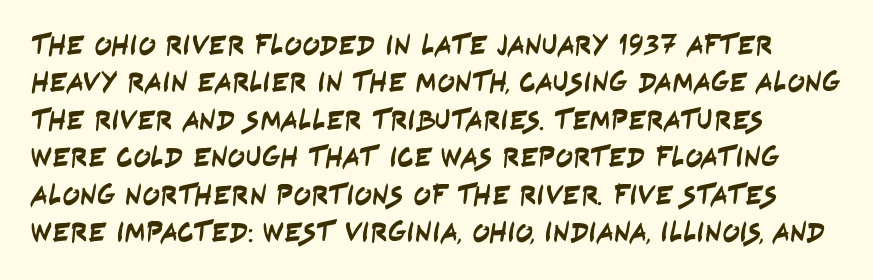
Descenders hang freely into open space. Nothing sits at the stroke ends, so this counts as sans-serif. A typesetter would call this proportional, since set widths differ per character. Honestly, the row spacing looks completely unremarkable.
